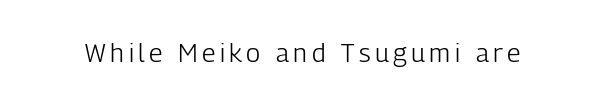
The image shows 26 px text type, upright; set not underlined.
